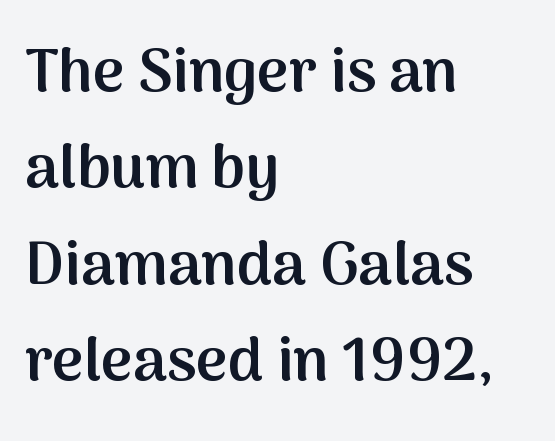
Q: Is the text bold? A: Semi-bold.
Q: Is the text italic (slanted)? A: No, it is upright.
Q: Is the typeface a serif or a sans-serif typeface? A: Sans-serif.
Q: Is the text underlined? A: No.
Q: How is the paragraph aligned? A: Left-aligned.
Q: Is the spacing between letters normal or unusually wide? A: Normal.
Q: Is the spacing between lines tight, normal or loose? A: Normal.
Q: Width (condensed, normal, or wide)? A: Normal.
Q: Stroke contrast? A: Medium.
Q: x-height? A: Medium.
Q: Monospaced? A: No.
